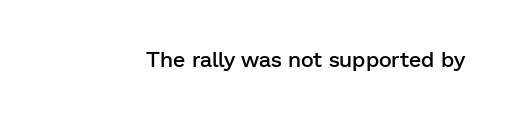
{"italic": "no", "bold": "semi", "underline": "no", "letter_spacing": "normal", "letter_spacing_em": 0.0, "glyph_px": 22}
